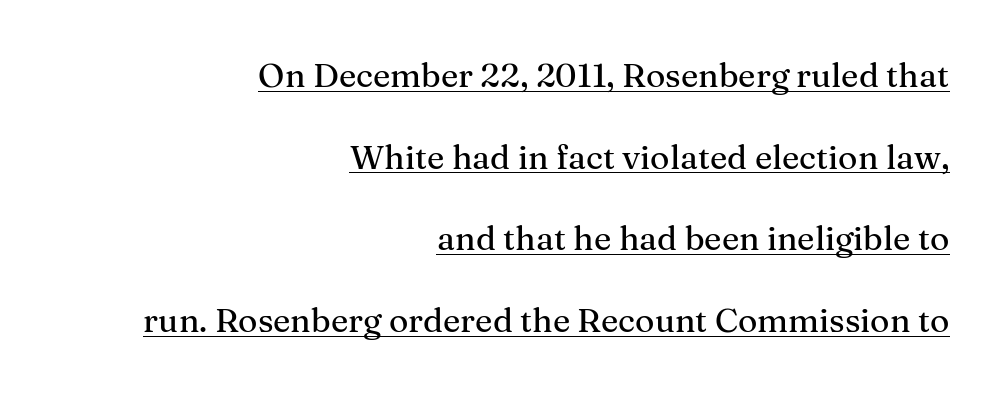
The image shows 33 px serif type, upright; set right-aligned, loose line spacing (2.47x), normal letter spacing, underlined; medium stroke contrast and a medium x-height.
